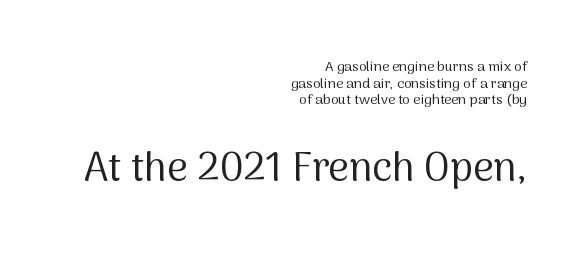
The image shows 40 px regular-weight sans-serif type, upright; set right-aligned, line spacing 1.19x, normal letter spacing, not underlined; the second (bottom) block is 2.86x larger; medium stroke contrast and a medium x-height.
